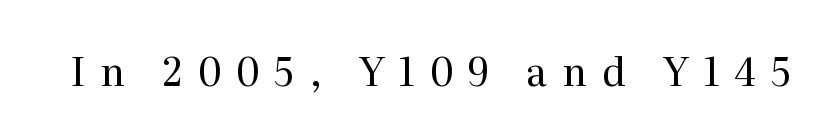
Q: Is the text bold? A: No.
Q: Is the text italic (slanted)? A: No, it is upright.
Q: Is the typeface a serif or a sans-serif typeface? A: Serif.
Q: Is the text underlined? A: No.
Q: Is the spacing between letters normal or unusually wide? A: Unusually wide.
Q: Width (condensed, normal, or wide)? A: Normal.
Q: Stroke contrast? A: Medium.
Q: x-height? A: Medium.
Q: Monospaced? A: No.
